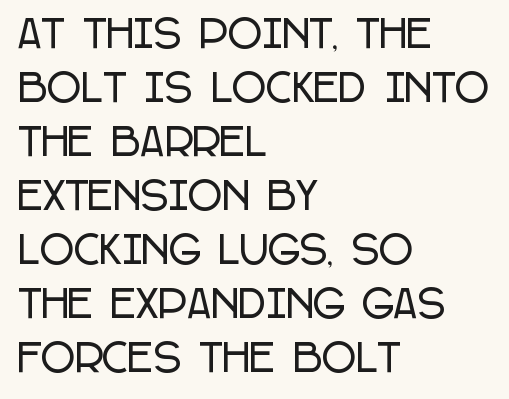
The image shows 37 px condensed sans-serif type, upright; set left-aligned, normal line spacing (1.46x), normal letter spacing, not underlined; low stroke contrast and a large x-height.
